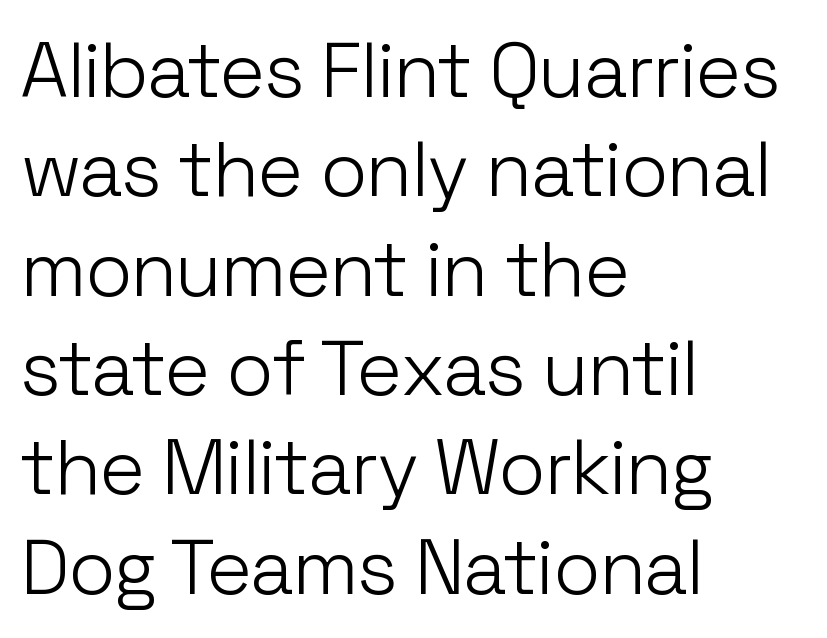
The image shows 77 px light sans-serif type, upright; set left-aligned, normal line spacing (1.29x), normal letter spacing, not underlined; low stroke contrast and a medium x-height.
